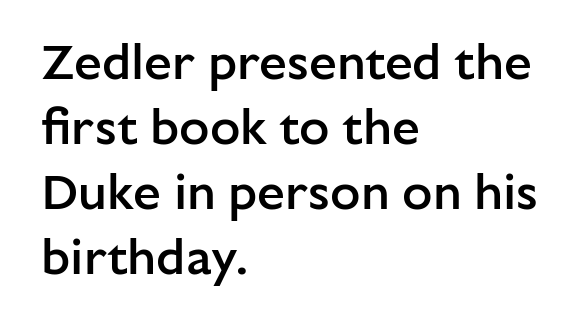
Layout note: lines flush left. There is no visible air inserted between adjacent glyphs. Ascenders rise straight up at ninety degrees. I'd describe the lettering as semibold — firm but not a full bold.
